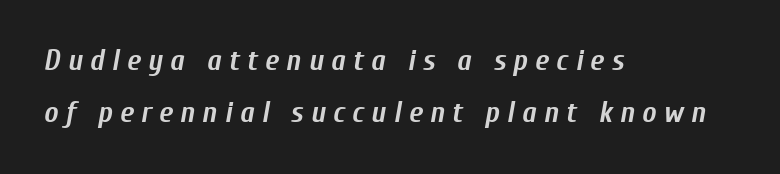
Q: Is the text bold? A: Yes.
Q: Is the text italic (slanted)? A: Yes, it leans right by about 10 degrees.
Q: Is the text underlined? A: No.
Q: How is the paragraph aligned? A: Left-aligned.
Q: Is the spacing between letters normal or unusually wide? A: Unusually wide.
Q: Width (condensed, normal, or wide)? A: Condensed.
Q: Stroke contrast? A: Low.
Q: x-height? A: Medium.
Q: Monospaced? A: No.
